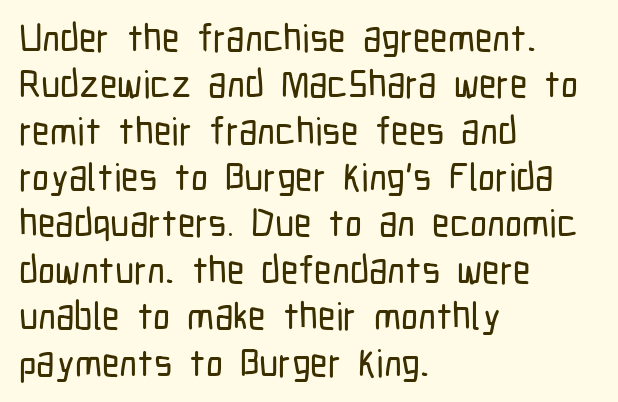
If you drew a ruler down the left edge, every line would touch it. If you drew a line through each stem, it would be perfectly vertical. Nothing sits at the stroke ends, so this counts as sans-serif. You could call the tracking neutral — neither tight nor loose. Each letter keeps its own natural width here, so spacing adapts to shape. The glyphs are unaccompanied by any horizontal stroke below them.
